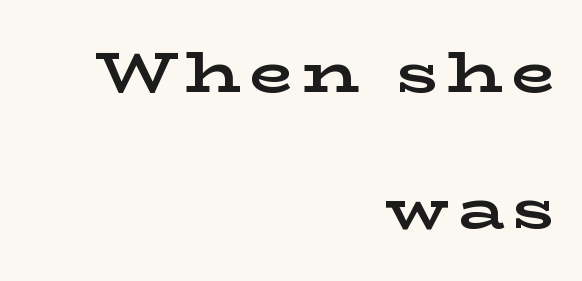
Students, this is bold: see how much ink each stroke carries. Vertically, the passage feels expansive, rows floating well apart. These lines are rendered in a variable-pitch font. Is this a sans? No — the strokes have serifs.
